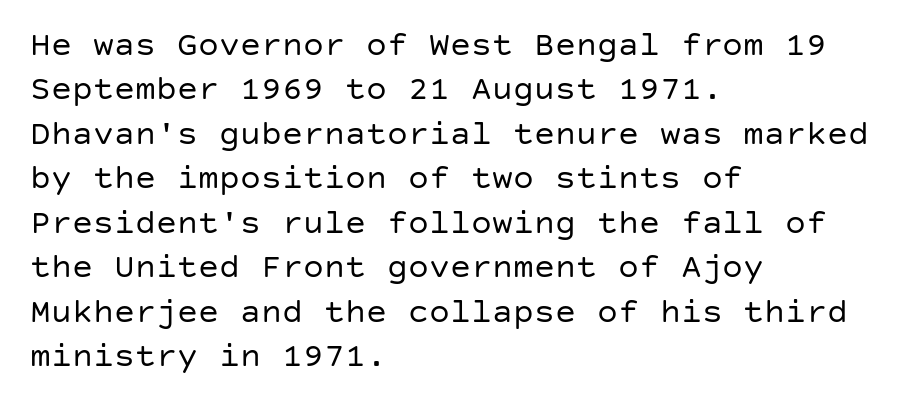
{"serif": "no", "italic": "no", "bold": "no", "weight": "regular", "width": "normal", "stroke_contrast": "low", "x_height": "large", "underline": "no", "align": "left", "line_spacing": "normal", "line_spacing_ratio": 1.27, "letter_spacing": "normal", "letter_spacing_em": 0.0, "glyph_px": 35}
